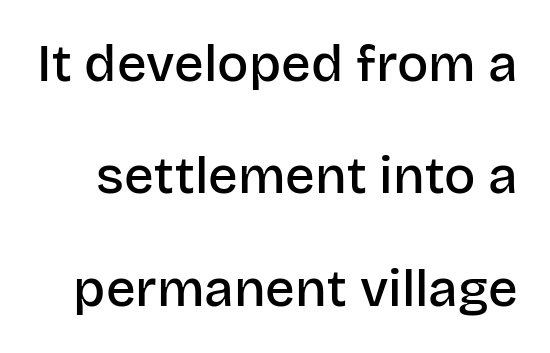
{"serif": "no", "italic": "no", "bold": "semi", "weight": "semibold", "width": "normal", "stroke_contrast": "low", "x_height": "large", "monospaced": "no", "underline": "no", "line_spacing": "loose", "line_spacing_ratio": 2.16, "letter_spacing": "normal", "letter_spacing_em": 0.0, "glyph_px": 52}
